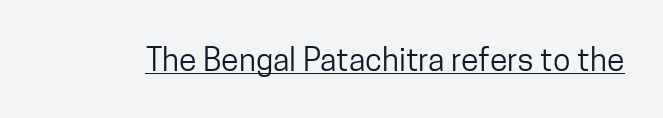
The image shows 32 px regular-weight, condensed sans-serif type, upright; set normal letter spacing, underlined; low stroke contrast and a medium x-height.
